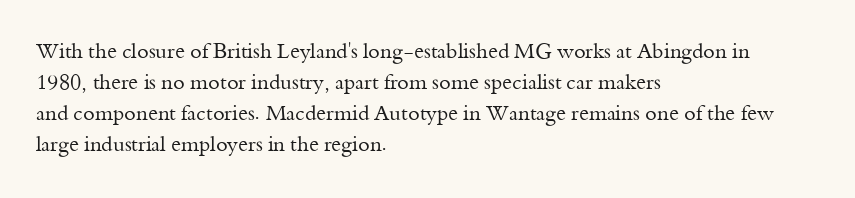
{"italic": "no", "bold": "no", "underline": "no", "align": "left", "line_spacing": "normal", "line_spacing_ratio": 1.47, "letter_spacing": "normal", "letter_spacing_em": 0.0, "glyph_px": 21}
